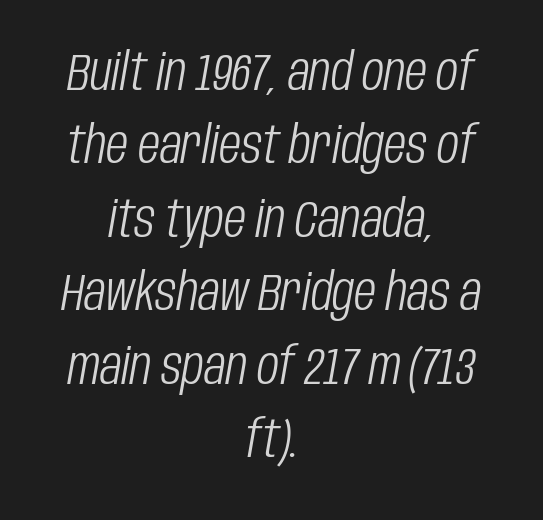
The image shows 51 px light, condensed type, italic (leaning right); set centered, normal line spacing (1.44x), normal letter spacing, not underlined; low stroke contrast and a large x-height.
